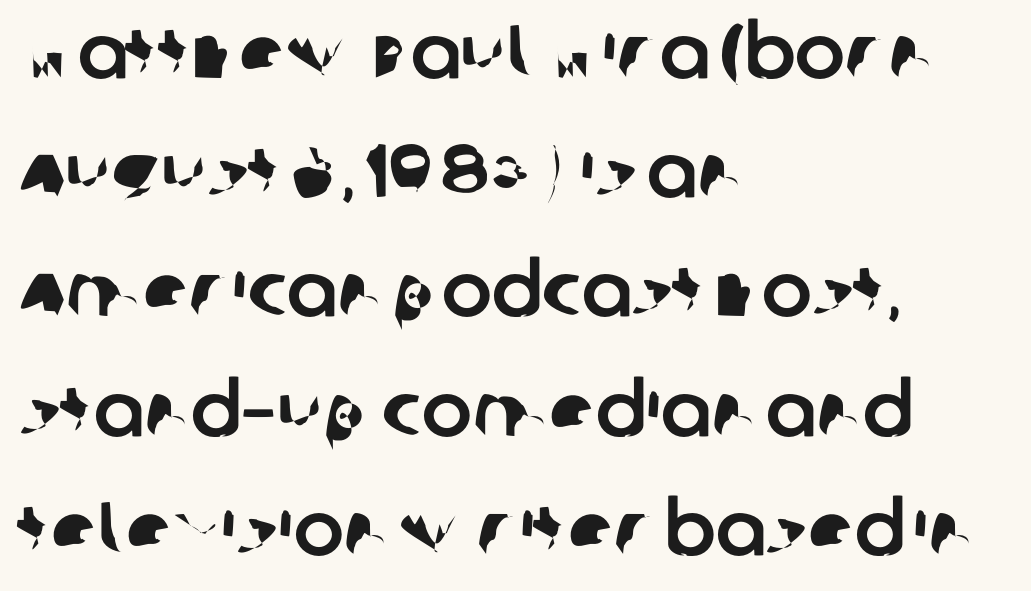
Q: Is the typeface a serif or a sans-serif typeface? A: Sans-serif.
Q: Is the text underlined? A: No.
Q: How is the paragraph aligned? A: Left-aligned.
Q: Is the spacing between letters normal or unusually wide? A: Normal.
Q: Is the spacing between lines tight, normal or loose? A: Normal.
Q: Width (condensed, normal, or wide)? A: Normal.
Q: Stroke contrast? A: Low.
Q: x-height? A: Large.
Q: Monospaced? A: No.
